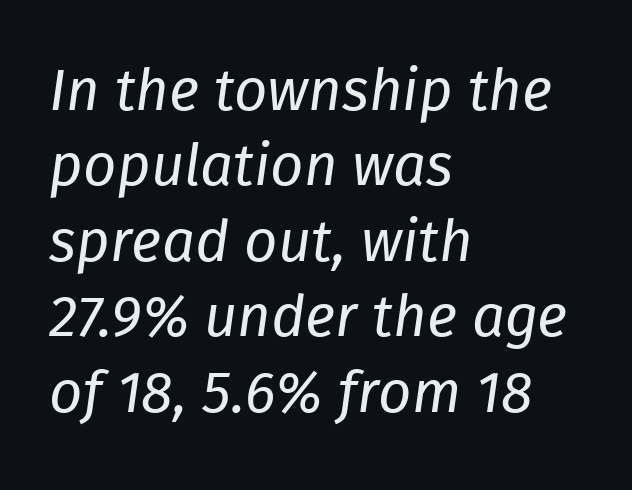
Unbolded letterforms with no extra heft. Each letter keeps its own natural width here, so spacing adapts to shape. How are the letters spaced? Ordinarily, with no added tracking. The strip under each line holds only bare page.
